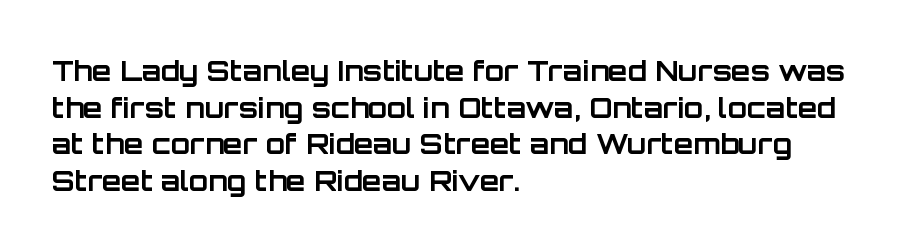
Has an underline been added? It has not. The face used here has the dense, thick strokes of a bold. All the whitespace from short lines collects on the right. The passage shown stacks its lines at a standard gap. The face used here is rendered with its standard letterfit. The passage shown is typed in a proportional face where columns would drift.
